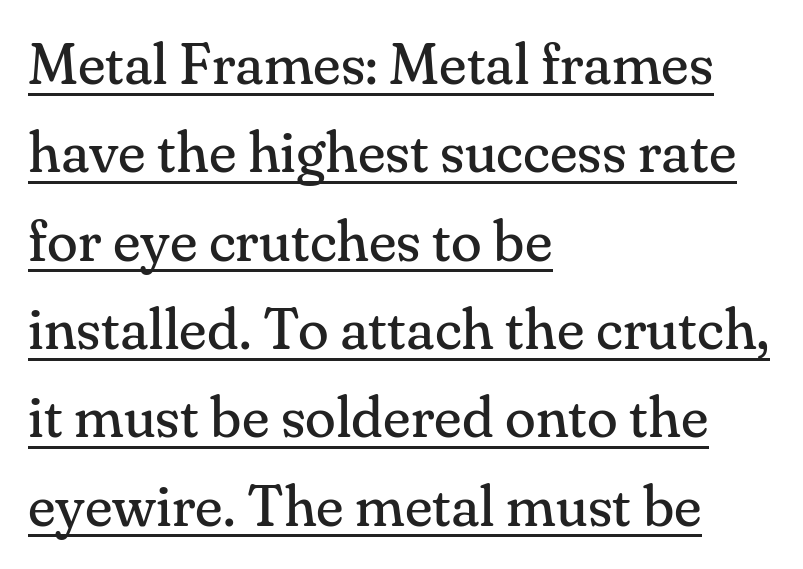
Q: Is the text bold? A: No.
Q: Is the text italic (slanted)? A: No, it is upright.
Q: Is the typeface a serif or a sans-serif typeface? A: Serif.
Q: Is the text underlined? A: Yes.
Q: How is the paragraph aligned? A: Left-aligned.
Q: Is the spacing between letters normal or unusually wide? A: Normal.
Q: Is the spacing between lines tight, normal or loose? A: Normal.
Q: Width (condensed, normal, or wide)? A: Normal.
Q: Stroke contrast? A: Medium.
Q: x-height? A: Small.
Q: Monospaced? A: No.
